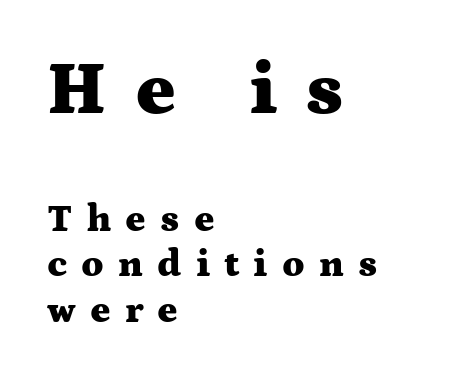
The image shows 76 px heavy, wide serif type, upright; set left-aligned, line spacing 1.19x, unusually wide letter spacing (+0.37 em), not underlined; the first (top) block is 2.0x larger; medium stroke contrast and a medium x-height.
